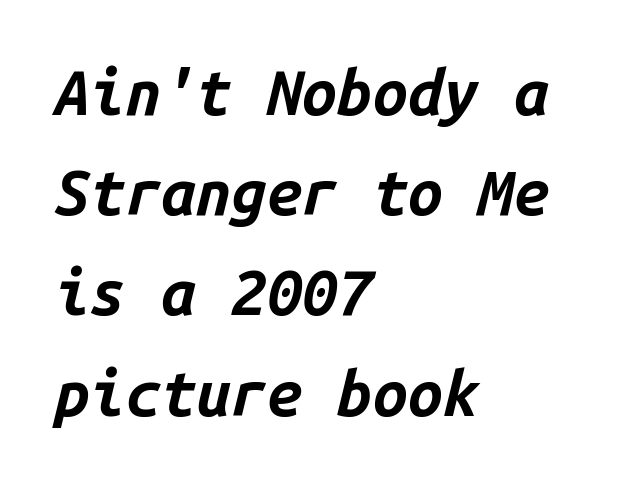
Lines of text with bare space underneath. Set as a true bold cut, around the 700 mark. This is oblique type, the kind used for emphasis or titles. The letters march in equal steps, a hallmark of fixed-pitch type. These lines are set flush left with a ragged right edge.
